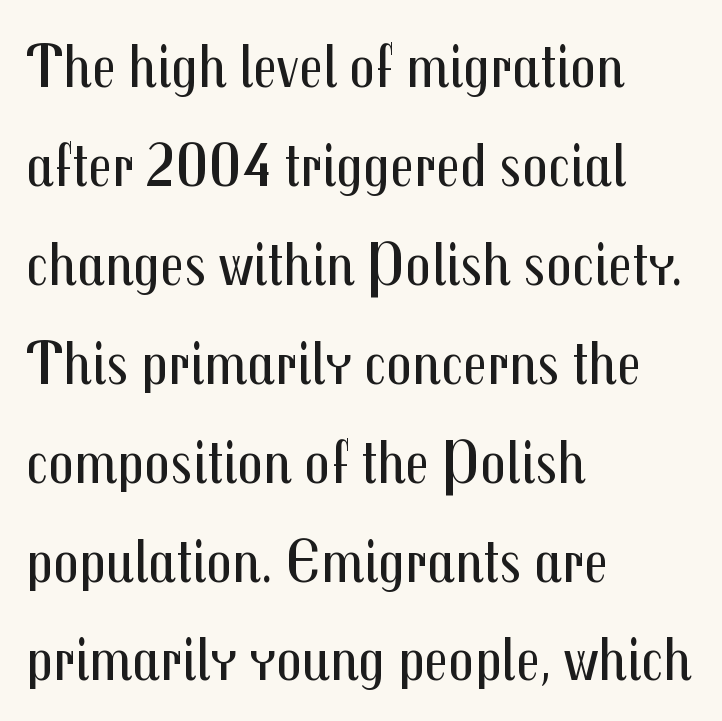
The image shows 63 px regular-weight, condensed sans-serif type, upright; set left-aligned, normal line spacing (1.57x), normal letter spacing, not underlined; medium stroke contrast and a medium x-height.
